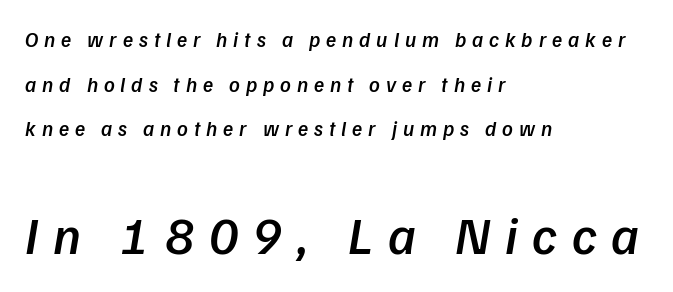
{"serif": "no", "bold": "semi", "weight": "semibold", "width": "normal", "stroke_contrast": "low", "x_height": "medium", "monospaced": "no", "underline": "no", "align": "left", "line_spacing": "loose", "line_spacing_ratio": 2.12, "letter_spacing": "wide", "letter_spacing_em": 0.28, "larger_block": "second", "size_ratio": 2.48, "glyph_px": 52}
